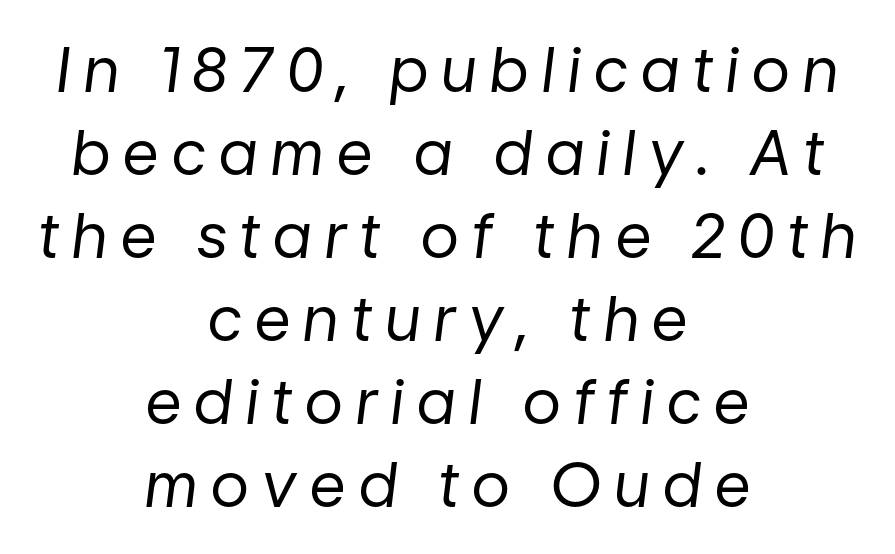
Stroke mass is kept to a normal reading level or below. Quick note: italic. Spacing between characters has been opened up far beyond the box default. Here the designer chose a conventional face with non-uniform glyph widths. Unmarked baselines from the first word to the last.
